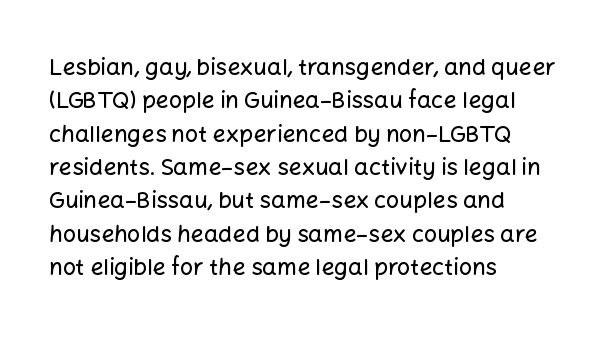
The rendering uses a moderate line-height, typical for paragraphs. These lines were composed using upright roman letters. The gaps between neighbouring characters are ordinary and unremarkable. Has an underline been added? It has not. Line starts are locked; line ends wander.
